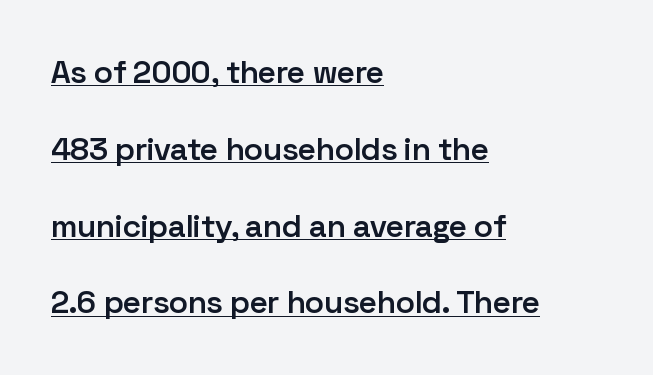
The rag falls on the right side of this text block. Looks like regular typesetting: each glyph gets only the width it needs. Serif or sans? Sans — the stroke terminals are bare. In designer terms, the underline attribute is active on this setting. Does the lettering tilt? It doesn't — this is upright. This is the in-between weight designers call semibold or demi.
